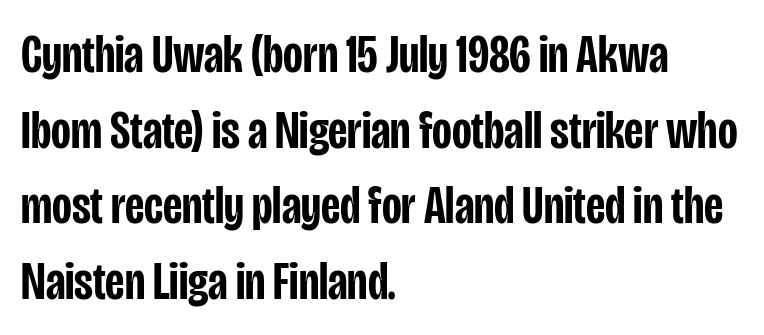
Whoever set this chose a conventional vertical rhythm. Only glyphs here, with clear space below each row. You can tell it's not italic because the verticals are truly vertical. Here the glyphs are tracked normally, forming tight word shapes. The compositor pushed each line to the left boundary. A bit beefed up — I'd call it semibold rather than bold.
